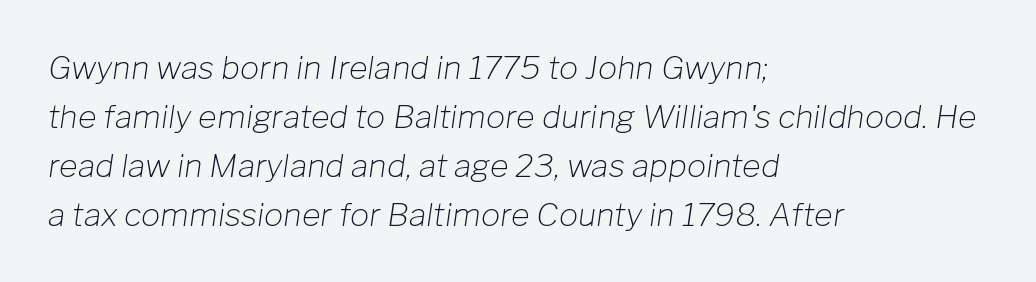
The image shows 32 px light type, italic (leaning right); set left-aligned, normal line spacing (1.53x), normal letter spacing, not underlined; low stroke contrast and a medium x-height.
